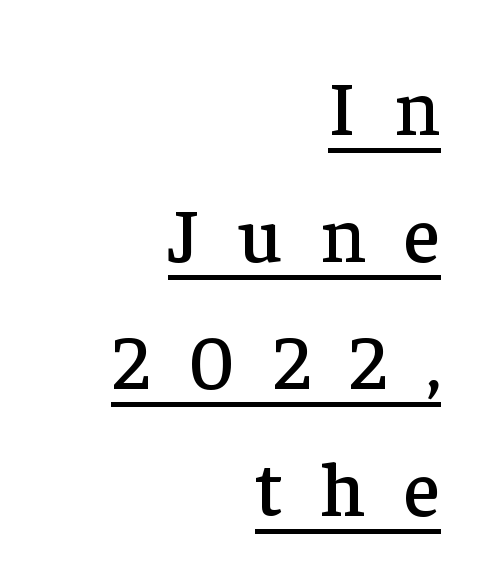
Glance below the letters and you will spot a drawn line. This is the regular roman posture of the typeface. Varying glyph widths throughout — classic text-font behaviour. This sample is right-justified, so line beginnings fall wherever the words allow. Normally led — the rows are evenly, conventionally spaced. Students, note that the glyphs here are deliberately spaced far apart.
